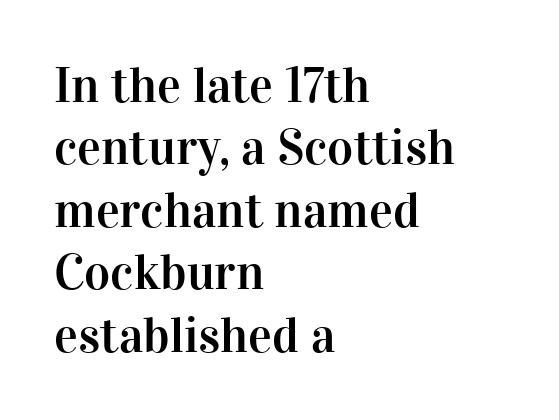
Letter spacing: default. One glance says typical: line gaps are just what's usual. The ragged edge is on the right, which tells us the setting is flush left. The area under the type is left untouched. This sample uses a serif face. The type sits square on the baseline with zero lean.
